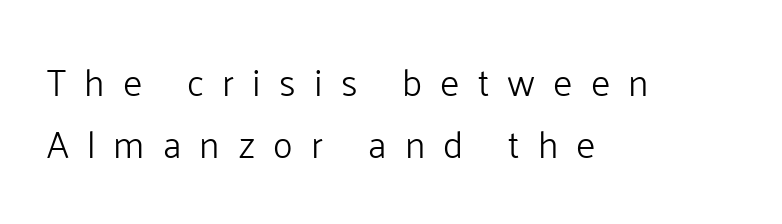
The image shows 37 px light sans-serif type, upright; set left-aligned, normal line spacing (1.67x), unusually wide letter spacing (+0.49 em), not underlined; low stroke contrast and a medium x-height.
